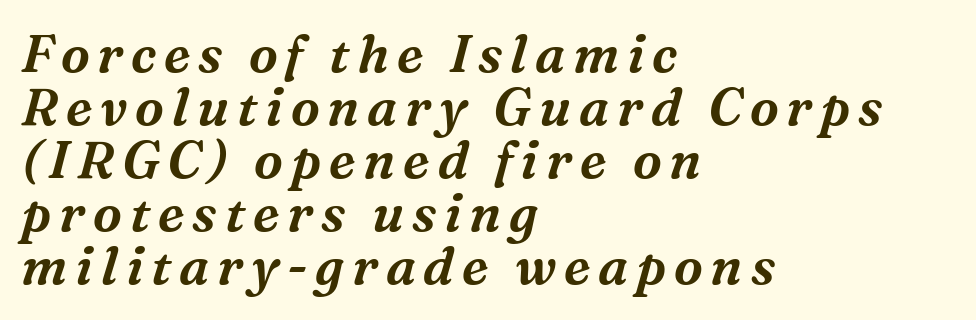
Q: Is the text italic (slanted)? A: Yes, it leans right by about 16 degrees.
Q: Is the typeface a serif or a sans-serif typeface? A: Serif.
Q: Is the text underlined? A: No.
Q: How is the paragraph aligned? A: Left-aligned.
Q: Is the spacing between lines tight, normal or loose? A: Tight.
Q: Width (condensed, normal, or wide)? A: Normal.
Q: Stroke contrast? A: Medium.
Q: x-height? A: Medium.
Q: Monospaced? A: No.
